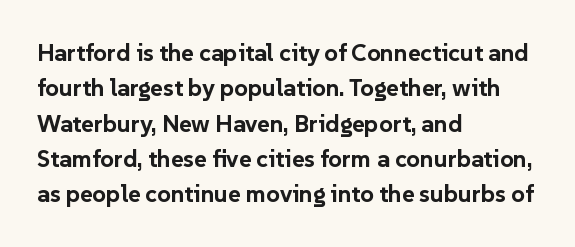
Q: Is the text bold? A: Yes.
Q: Is the text italic (slanted)? A: No, it is upright.
Q: Is the text underlined? A: No.
Q: How is the paragraph aligned? A: Left-aligned.
Q: Is the spacing between letters normal or unusually wide? A: Normal.
Q: Is the spacing between lines tight, normal or loose? A: Normal.
